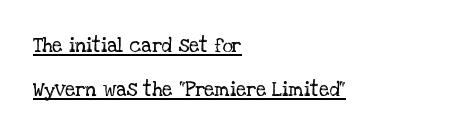
Does extra space separate the letters? No, they use regular spacing. The designer dialed line spacing up above the default. Ascenders rise straight up at ninety degrees. Weight: regular or lighter.
